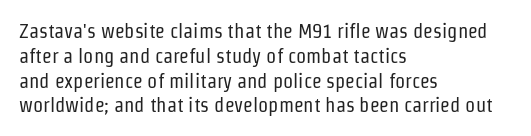
Each stroke keeps to a modest, everyday thickness or less. The type is set solid horizontally, with unmodified tracking. Italic: no, the glyphs are upright roman. In CSS terms this would be text-align: left.
